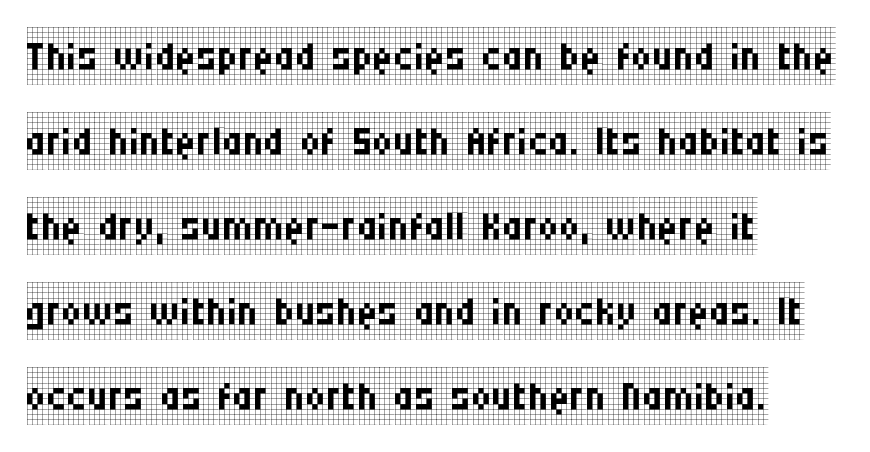
{"serif": "yes", "italic": "no", "bold": "no", "weight": "regular", "width": "condensed", "stroke_contrast": "low", "x_height": "large", "monospaced": "no", "underline": "no", "align": "left", "line_spacing": "normal", "line_spacing_ratio": 1.49, "letter_spacing": "normal", "letter_spacing_em": 0.0, "glyph_px": 57}
